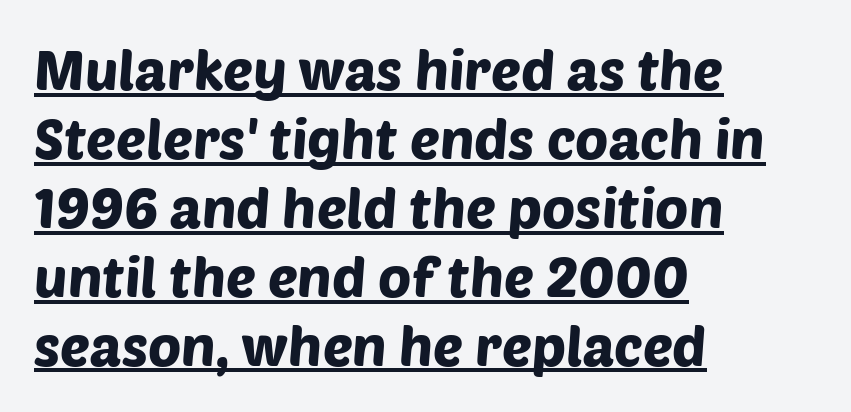
The image shows 56 px sans-serif type; set left-aligned, line spacing 1.23x, normal letter spacing, underlined; low stroke contrast and a large x-height.
